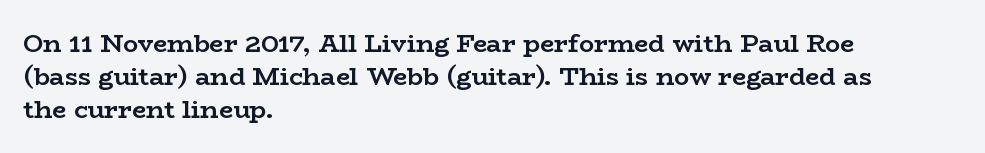
{"italic": "no", "bold": "yes", "underline": "no", "align": "left", "line_spacing": "normal", "line_spacing_ratio": 1.33, "letter_spacing": "normal", "letter_spacing_em": 0.0, "glyph_px": 25}
